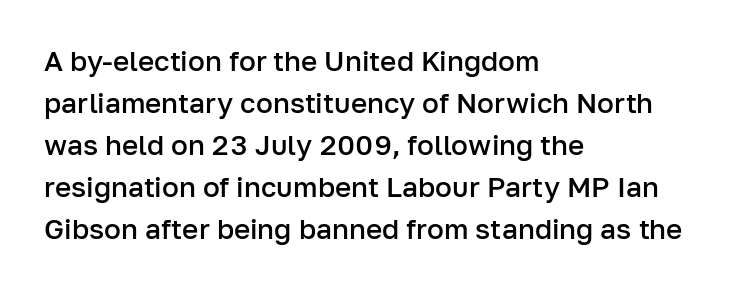
Spacing verdict: proportional, widths tailored to each character. Compared with a centered layout, this one pins lines to the left instead. As a designer I'd log this as weight 600, semibold. Style check: upright. Normally led — the rows are evenly, conventionally spaced. Nothing unusual about the tracking: characters are spaced as the font intends.
